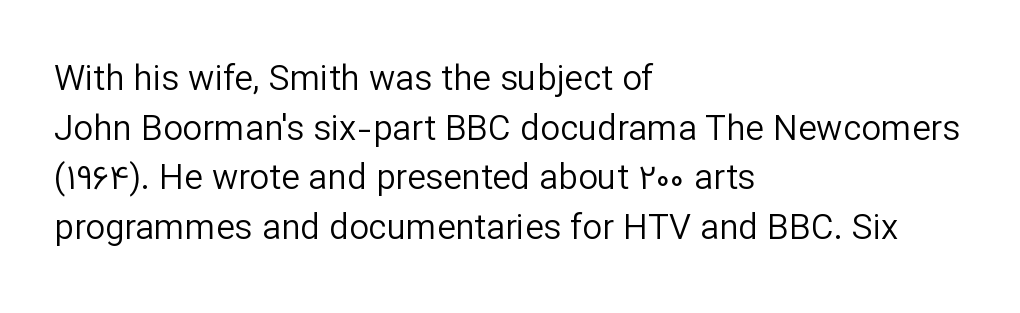
{"serif": "no", "italic": "no", "bold": "no", "weight": "regular", "width": "normal", "stroke_contrast": "low", "x_height": "medium", "monospaced": "no", "underline": "no", "align": "left", "line_spacing": "normal", "line_spacing_ratio": 1.42, "letter_spacing": "normal", "letter_spacing_em": 0.0, "glyph_px": 35}
